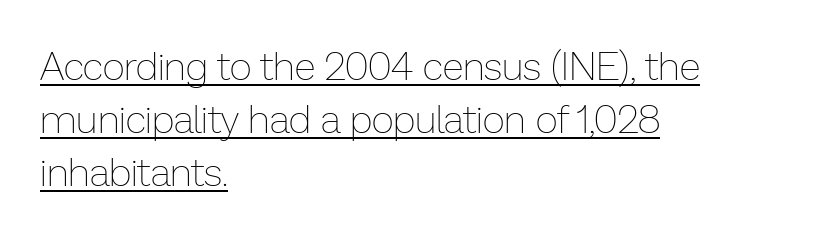
Varying glyph widths throughout — classic text-font behaviour. A student would call this left alignment; a typographer would say flush left, rag right. Spacing between characters is what you'd get straight out of the box. Weight: in the light-to-regular range. Upright lettering throughout.
